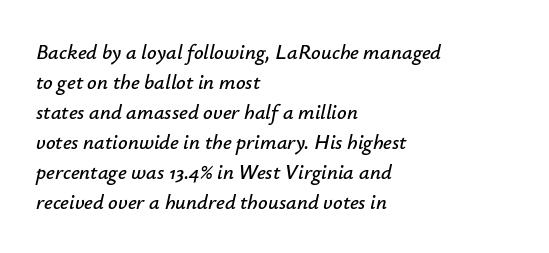
{"italic": "yes", "lean": "right", "slant_degrees": 12, "underline": "no", "align": "left", "line_spacing": "normal", "line_spacing_ratio": 1.43, "letter_spacing": "normal", "letter_spacing_em": 0.0, "glyph_px": 21}
